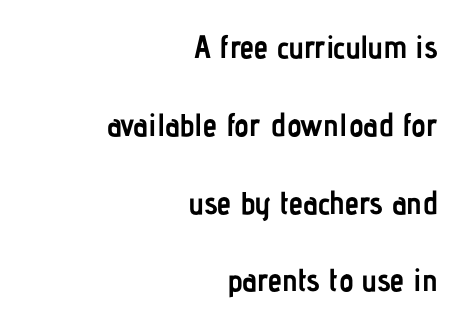
When letters stand straight like this, we call the style roman or upright. Every row of glyphs terminates at an identical x-position on the right. Leading is clearly above the norm, producing a sparse column. The strokes are fattened all the way to bold. Looks like regular typesetting: each glyph gets only the width it needs. The area under the type is left untouched.
